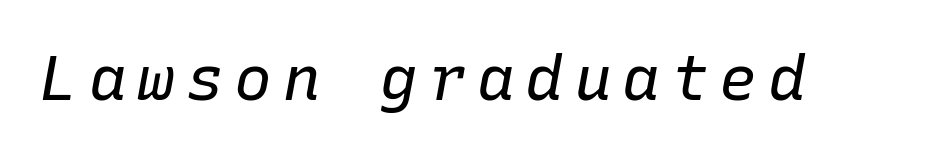
The image shows 63 px regular-weight type, italic (leaning right), monospaced; set not underlined; low stroke contrast and a medium x-height.
